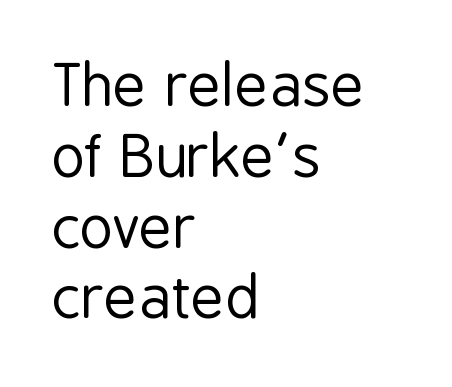
Where is the straight margin? On the left. Glance below the letters and you will spot only blank space. Is this a heavy cut? Hardly; it is regular or lighter. You can tell it's not italic because the verticals are truly vertical. Honestly, the letter spacing is just normal — you wouldn't notice it.
